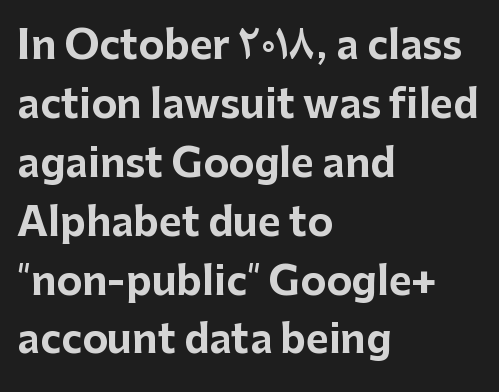
Vertical strokes here are truly vertical. Words float on clear page, feet unadorned. A typesetter would call this proportional, since set widths differ per character. Successive baselines arrive at the customary interval.
